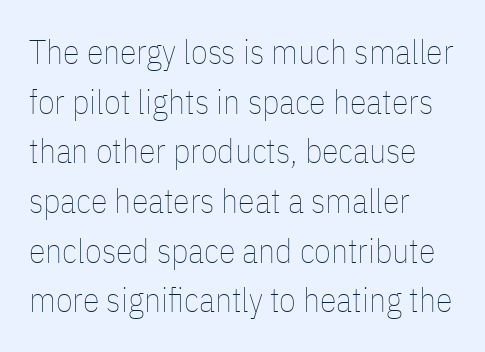
Vertical strokes here are truly vertical. The face used here is proportionally spaced, like ordinary book or web type. Stems here are at most as thick as an everyday book face. Check under the words: just untouched page. These lines stack with their left ends in a neat column. These lines sit exactly where default settings would place them.
